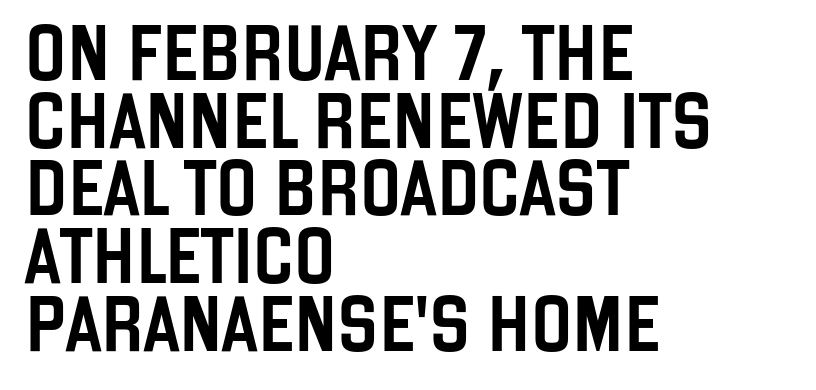
The image shows 55 px condensed sans-serif type, upright; set left-aligned, line spacing 1.23x, normal letter spacing, not underlined; low stroke contrast and a large x-height.
